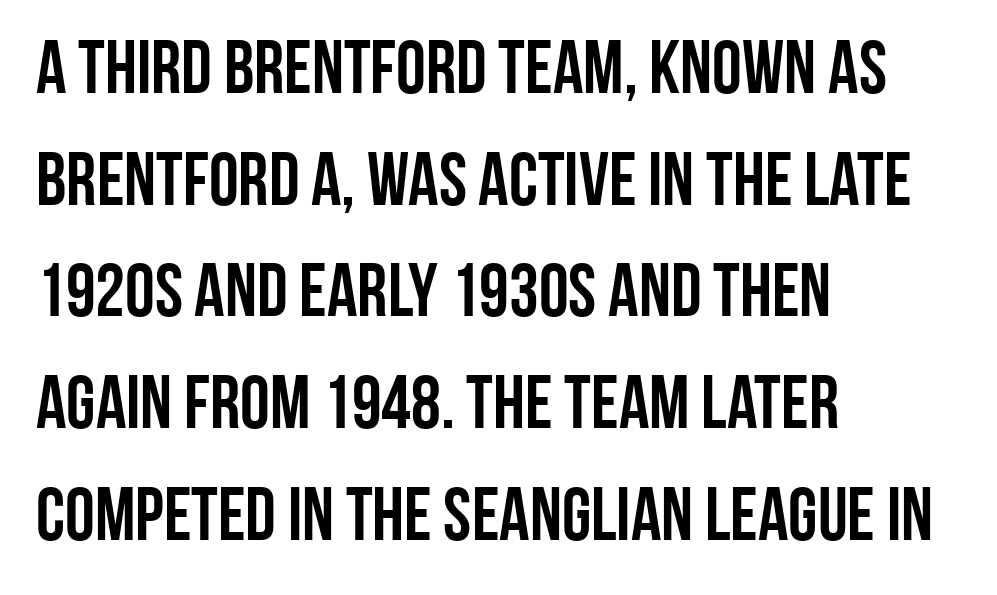
Summary of vertical rhythm: regular, with standard interline spacing. The rendering shows plain stroke endings on the letterforms — a sans-serif design. Horizontally, the lines are justified to the leading edge only. The letterforms sit shoulder to shoulder at normal distance. Is this a fixed-width face? No — the glyphs have proportional, varying widths.
